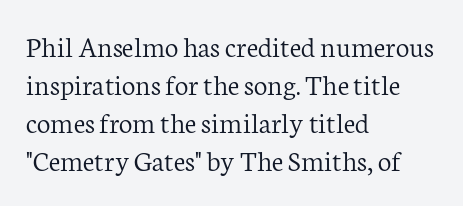
Q: Is the text bold? A: No.
Q: Is the text italic (slanted)? A: No, it is upright.
Q: Is the typeface a serif or a sans-serif typeface? A: Serif.
Q: Is the text underlined? A: No.
Q: How is the paragraph aligned? A: Left-aligned.
Q: Is the spacing between letters normal or unusually wide? A: Normal.
Q: Is the spacing between lines tight, normal or loose? A: Normal.
Q: Width (condensed, normal, or wide)? A: Normal.
Q: Stroke contrast? A: Low.
Q: x-height? A: Medium.
Q: Monospaced? A: No.
